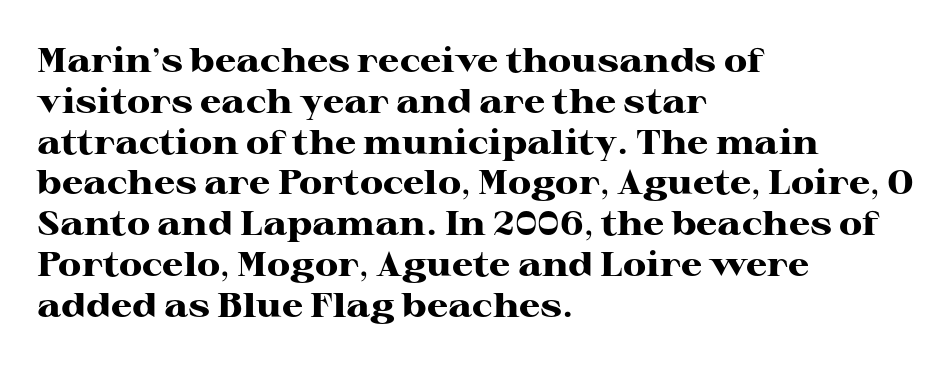
{"serif": "yes", "italic": "no", "bold": "yes", "weight": "heavy", "width": "wide", "stroke_contrast": "high", "x_height": "medium", "monospaced": "no", "underline": "no", "align": "left", "line_spacing_ratio": 1.2, "letter_spacing": "normal", "letter_spacing_em": 0.0, "glyph_px": 34}
